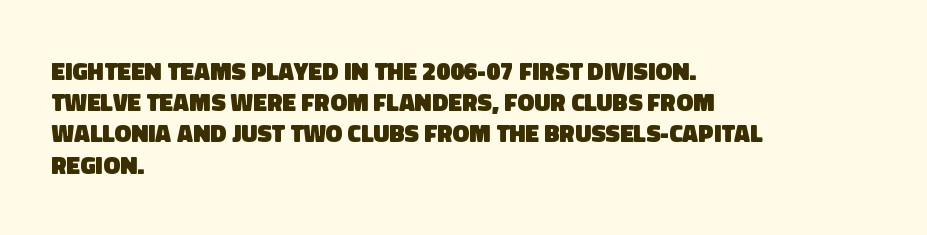
Horizontal alignment here is leftward, the default for most running prose. Rows of type keep a routine distance in the vertical direction. Bare-footed words on every line. Nothing unusual about the tracking: characters are spaced as the font intends.
